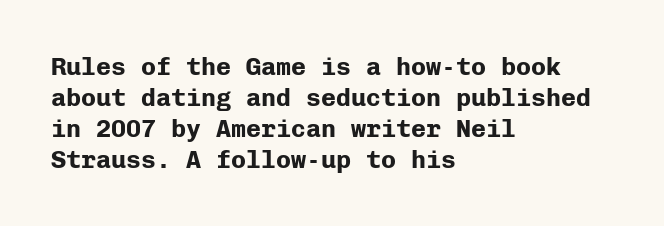
The image shows 25 px bold type, upright; set left-aligned, line spacing 1.24x, normal letter spacing, not underlined.
